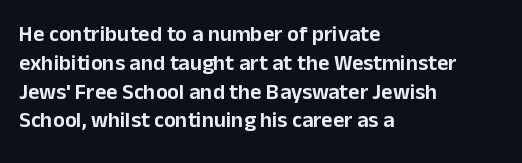
{"italic": "no", "underline": "no", "align": "left", "line_spacing": "normal", "line_spacing_ratio": 1.31, "letter_spacing": "normal", "letter_spacing_em": 0.0, "glyph_px": 22}
